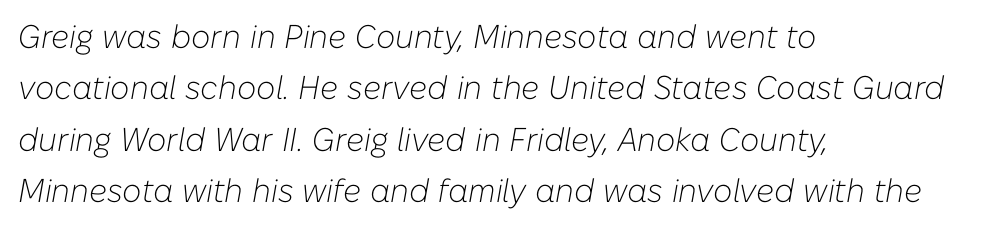
Q: Is the text bold? A: No.
Q: Is the text italic (slanted)? A: Yes, it leans right by about 10 degrees.
Q: Is the text underlined? A: No.
Q: How is the paragraph aligned? A: Left-aligned.
Q: Is the spacing between letters normal or unusually wide? A: Normal.
Q: Is the spacing between lines tight, normal or loose? A: Normal.
Q: Width (condensed, normal, or wide)? A: Normal.
Q: Stroke contrast? A: Low.
Q: x-height? A: Medium.
Q: Monospaced? A: No.
